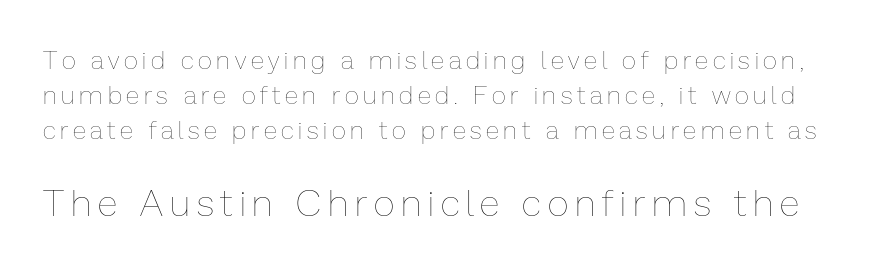
The later block is typeset at a bigger size than the earlier block. Compared with typical paragraphs, the rows here are spaced about the same. The zone under the glyphs is completely vacant. Is this a fixed-width face? No — the glyphs have proportional, varying widths. A typesetter would mark this as roman, not italic.
